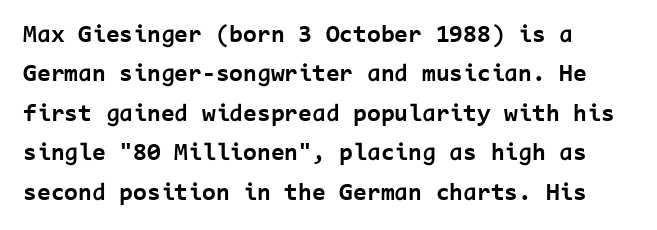
{"italic": "no", "bold": "yes", "underline": "no", "line_spacing": "normal", "line_spacing_ratio": 1.58, "letter_spacing": "normal", "letter_spacing_em": 0.0, "glyph_px": 25}
